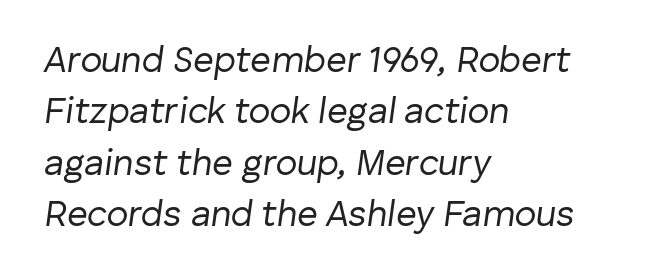
The image shows 36 px regular-weight type, italic (leaning right); set left-aligned, normal line spacing (1.43x), normal letter spacing, not underlined; low stroke contrast and a medium x-height.
